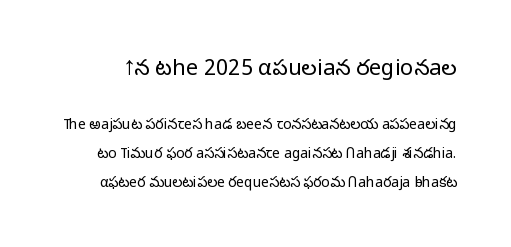
{"italic": "no", "bold": "no", "underline": "no", "line_spacing": "loose", "line_spacing_ratio": 2.04, "letter_spacing": "normal", "letter_spacing_em": 0.0, "larger_block": "first", "size_ratio": 1.57, "glyph_px": 22}
